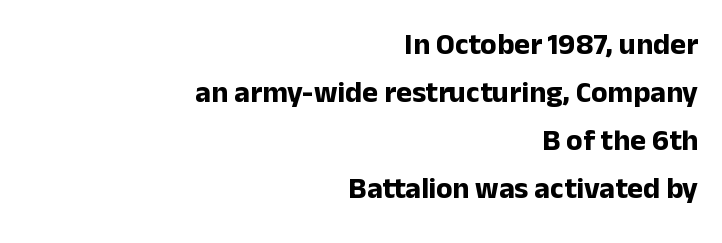
The letterforms sit shoulder to shoulder at normal distance. Which margin do the lines hug? The right one — the left edge is uneven. One glance says typical: line gaps are just what's usual. Serifs: no, the terminals of the letterforms are clean. Plenty of ink on the page — the face is bold. Underlining? Definitely not there.
